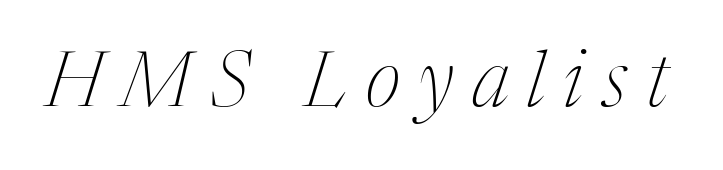
{"serif": "yes", "italic": "yes", "lean": "right", "slant_degrees": 17, "bold": "no", "weight": "thin", "width": "condensed", "stroke_contrast": "medium", "x_height": "medium", "monospaced": "no", "underline": "no", "letter_spacing": "wide", "letter_spacing_em": 0.24, "glyph_px": 77}
